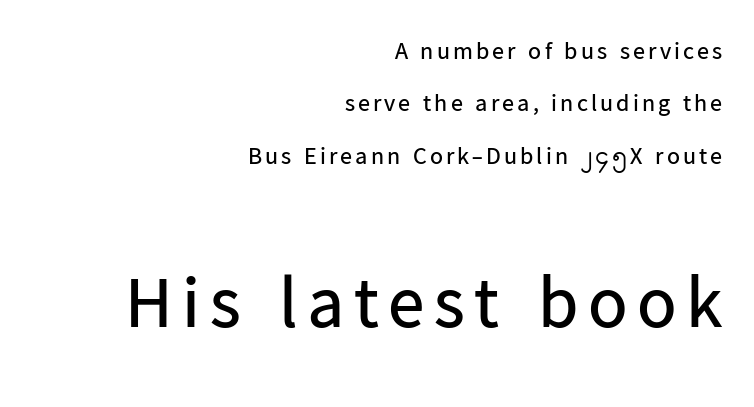
Q: Is the text bold? A: No.
Q: Is the text italic (slanted)? A: No, it is upright.
Q: Is the typeface a serif or a sans-serif typeface? A: Sans-serif.
Q: Is the text underlined? A: No.
Q: How is the paragraph aligned? A: Right-aligned.
Q: Is the spacing between lines tight, normal or loose? A: Loose.
Q: Which block of text is set in a larger size, the first (top) or the second (bottom)? A: The second (bottom) one.
Q: Width (condensed, normal, or wide)? A: Normal.
Q: Stroke contrast? A: Low.
Q: x-height? A: Medium.
Q: Monospaced? A: No.
